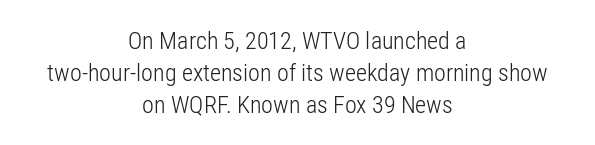
Q: Is the text bold? A: No.
Q: Is the text italic (slanted)? A: No, it is upright.
Q: Is the text underlined? A: No.
Q: How is the paragraph aligned? A: Centered.
Q: Is the spacing between letters normal or unusually wide? A: Normal.
Q: Is the spacing between lines tight, normal or loose? A: Normal.
